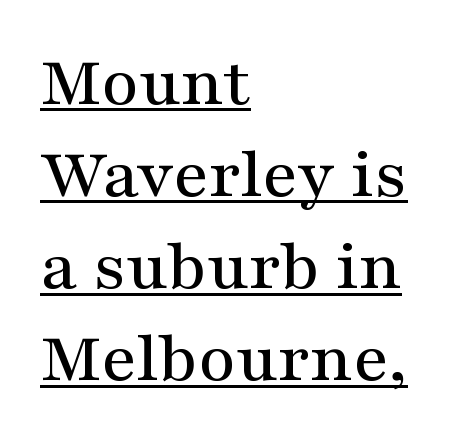
{"serif": "yes", "italic": "no", "width": "wide", "stroke_contrast": "medium", "x_height": "medium", "monospaced": "no", "underline": "yes", "align": "left", "line_spacing": "normal", "line_spacing_ratio": 1.28, "letter_spacing": "normal", "letter_spacing_em": 0.0, "glyph_px": 72}
